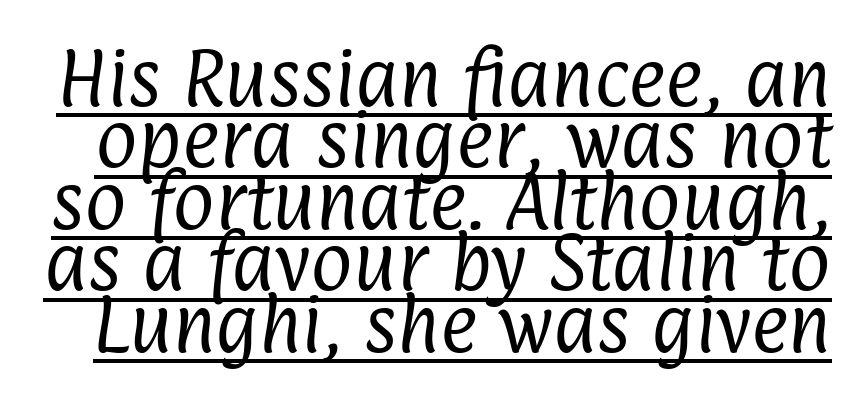
{"serif": "no", "bold": "no", "weight": "regular", "width": "condensed", "stroke_contrast": "low", "x_height": "medium", "monospaced": "no", "underline": "yes", "line_spacing": "tight", "line_spacing_ratio": 0.96, "letter_spacing": "normal", "letter_spacing_em": 0.0, "glyph_px": 64}
